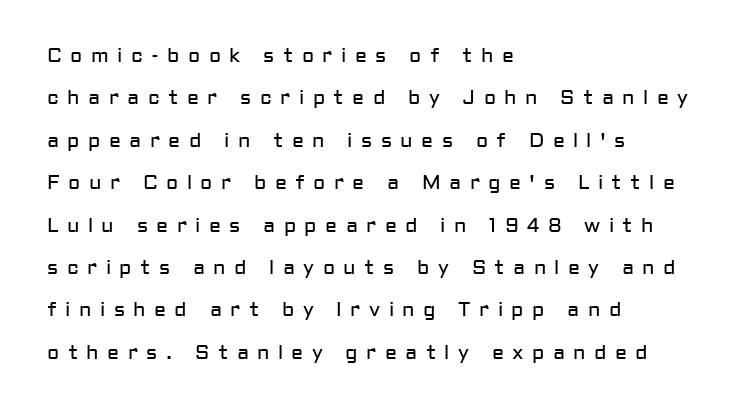
The image shows 20 px text type, upright; set left-aligned, loose line spacing (2.12x), unusually wide letter spacing (+0.42 em), not underlined.
